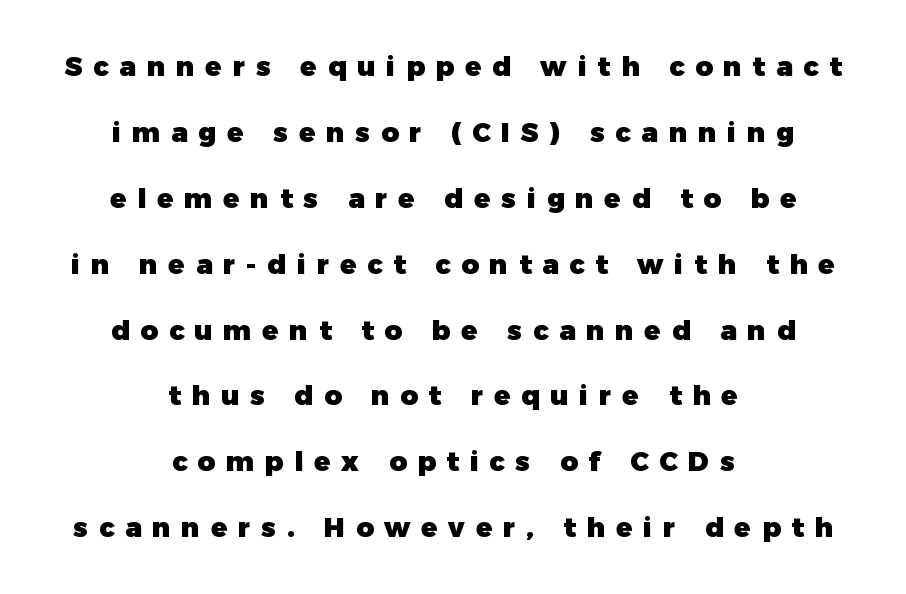
Q: Is the text bold? A: Yes.
Q: Is the text italic (slanted)? A: No, it is upright.
Q: Is the text underlined? A: No.
Q: How is the paragraph aligned? A: Centered.
Q: Is the spacing between letters normal or unusually wide? A: Unusually wide.
Q: Is the spacing between lines tight, normal or loose? A: Loose.
